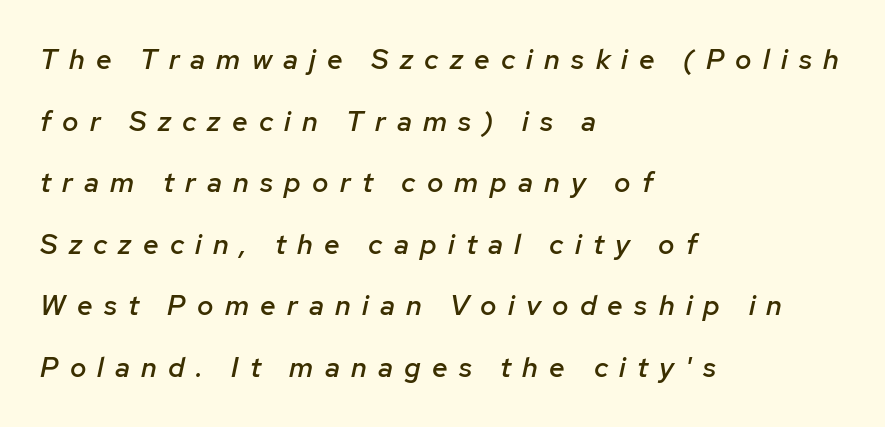
{"italic": "yes", "lean": "right", "slant_degrees": 12, "bold": "semi", "weight": "semibold", "width": "normal", "stroke_contrast": "low", "x_height": "medium", "monospaced": "no", "underline": "no", "align": "left", "line_spacing": "loose", "line_spacing_ratio": 2.2, "letter_spacing": "wide", "letter_spacing_em": 0.4, "glyph_px": 28}
